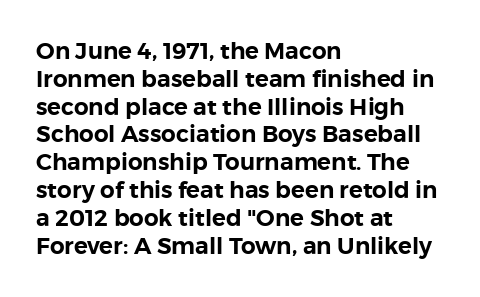
The image shows 23 px text type, upright; set left-aligned, line spacing 1.21x, normal letter spacing, not underlined.
